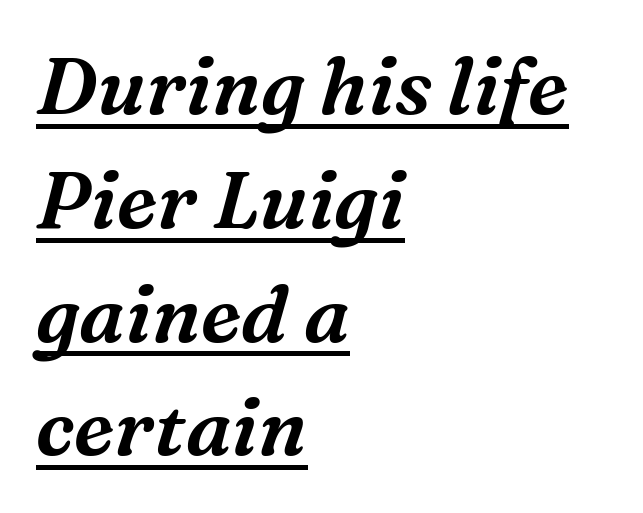
Classification — serif. Default kerning and tracking; the words read as compact shapes. The words here are underlined. The face used here has a pronounced slope to its letters. One-word summary of the alignment: left.
